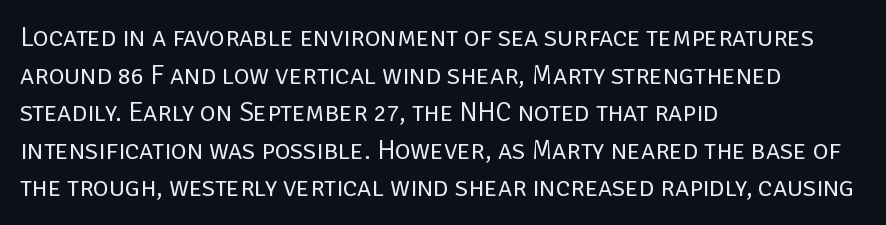
The image shows 27 px text type, upright; set left-aligned, normal line spacing (1.39x), normal letter spacing, not underlined.
